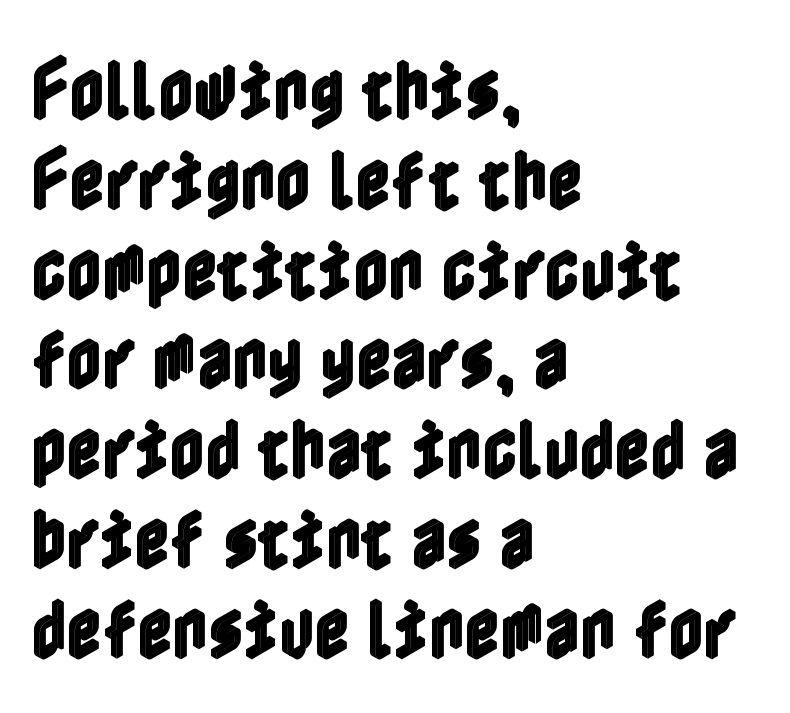
Q: Is the text italic (slanted)? A: No, it is upright.
Q: Is the text underlined? A: No.
Q: How is the paragraph aligned? A: Left-aligned.
Q: Is the spacing between letters normal or unusually wide? A: Normal.
Q: Is the spacing between lines tight, normal or loose? A: Normal.
Q: Width (condensed, normal, or wide)? A: Condensed.
Q: x-height? A: Medium.
